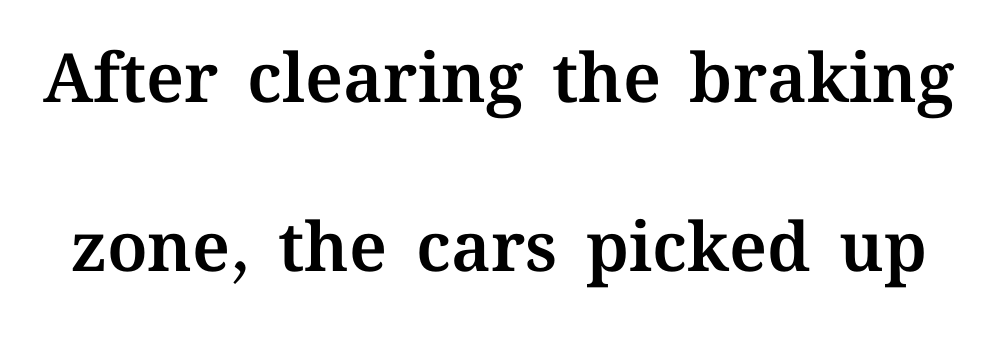
Compared with typical body copy, the letter spacing here is the same. This is roman type, the default non-slanted kind. The leading is generous, giving the passage an open texture. Type without underlining. The rendering uses natural spacing where letterforms have individual widths.
